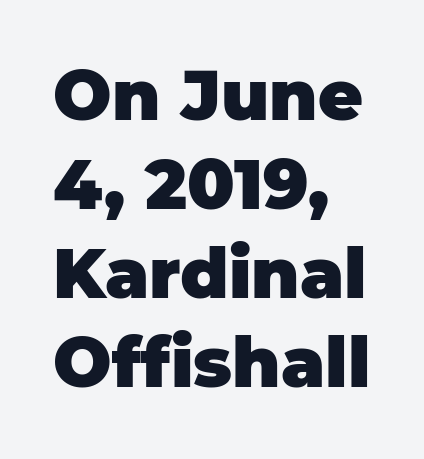
Q: Is the text bold? A: Yes.
Q: Is the text italic (slanted)? A: No, it is upright.
Q: Is the typeface a serif or a sans-serif typeface? A: Sans-serif.
Q: Is the text underlined? A: No.
Q: How is the paragraph aligned? A: Left-aligned.
Q: Is the spacing between letters normal or unusually wide? A: Normal.
Q: Is the spacing between lines tight, normal or loose? A: Normal.
Q: Width (condensed, normal, or wide)? A: Normal.
Q: Stroke contrast? A: Low.
Q: x-height? A: Large.
Q: Monospaced? A: No.
